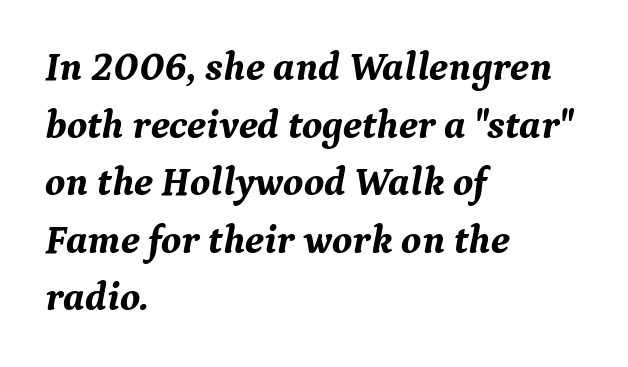
Teacher's note: observe the even left margin — that is flush-left alignment. Here the designer chose a conventional face with non-uniform glyph widths. Characters are canted at an angle relative to the baseline's perpendicular. Regarding serifs, this sample has them.
